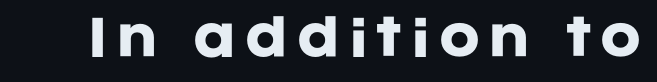
The image shows 49 px heavy sans-serif type, upright; set not underlined; low stroke contrast and a large x-height.
